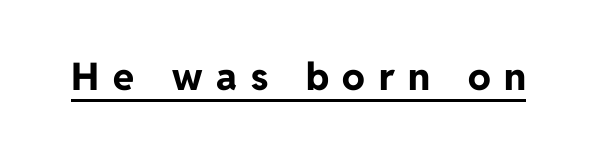
The image shows 38 px bold sans-serif type, upright; set unusually wide letter spacing (+0.36 em), underlined; low stroke contrast and a medium x-height.
